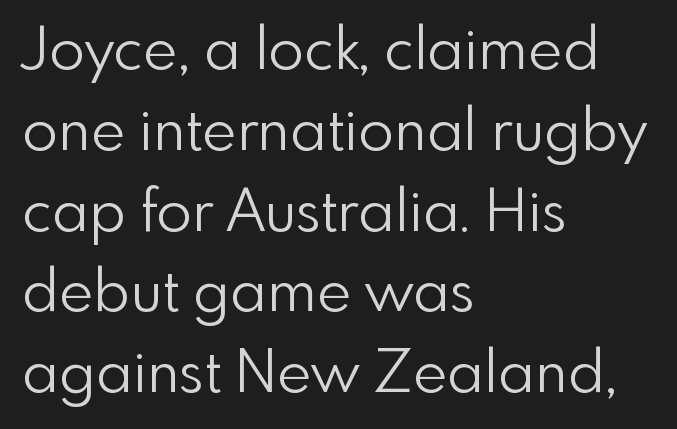
{"serif": "no", "italic": "no", "bold": "no", "weight": "light", "width": "normal", "stroke_contrast": "low", "x_height": "small", "monospaced": "no", "underline": "no", "align": "left", "line_spacing": "normal", "line_spacing_ratio": 1.37, "letter_spacing": "normal", "letter_spacing_em": 0.0, "glyph_px": 59}
